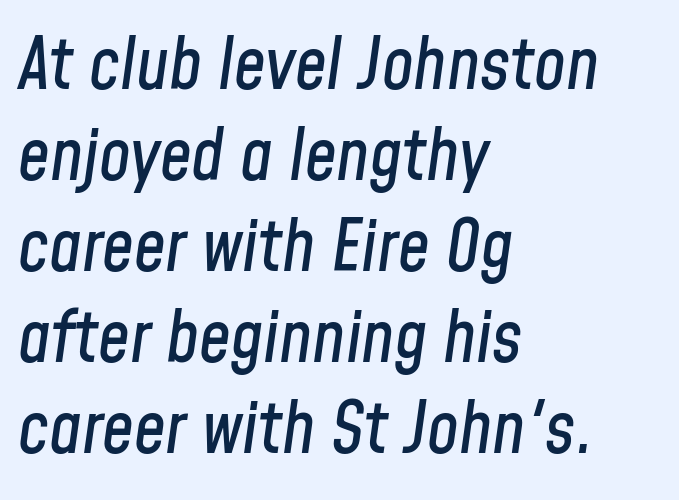
Q: Is the text italic (slanted)? A: Yes, it leans right by about 8 degrees.
Q: Is the text underlined? A: No.
Q: How is the paragraph aligned? A: Left-aligned.
Q: Is the spacing between letters normal or unusually wide? A: Normal.
Q: Is the spacing between lines tight, normal or loose? A: Normal.
Q: Width (condensed, normal, or wide)? A: Condensed.
Q: Stroke contrast? A: Low.
Q: x-height? A: Medium.
Q: Monospaced? A: No.
